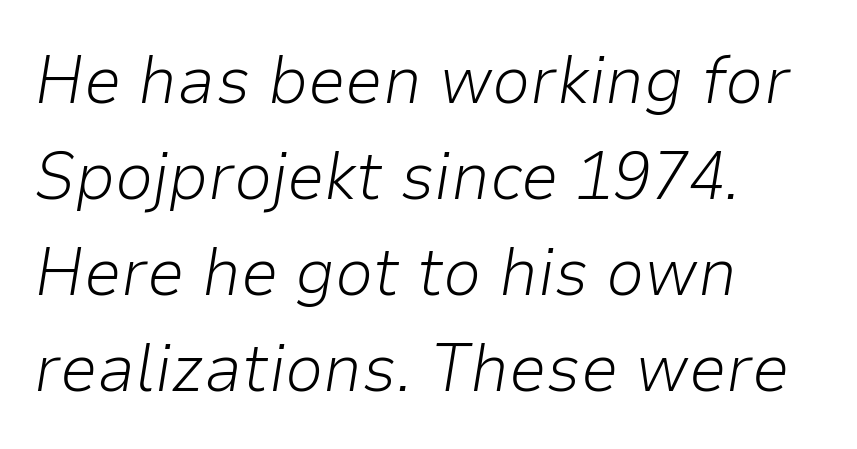
On a weight scale, this lands at 450 or below. The passage shown stacks its lines at a standard gap. Clear beneath every line of the passage. Is the letter spacing exaggerated? No — it looks like the ordinary default. The text block is weighted toward the left margin, trailing off unevenly rightward. Character widths vary here, with narrow letters taking less room than wide ones.
